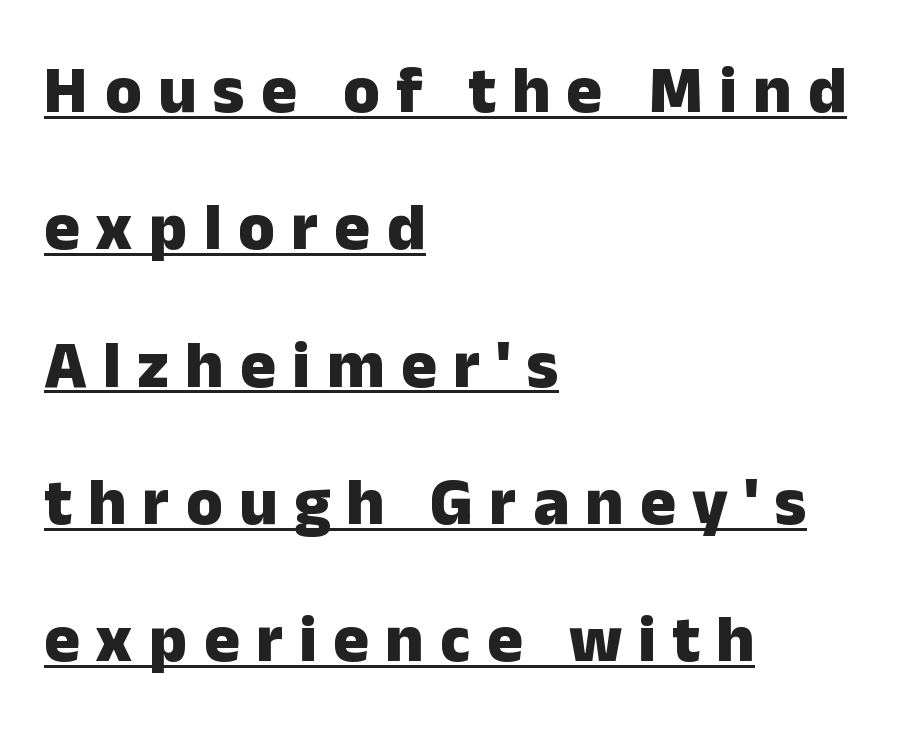
Serifs: no, the terminals of the letterforms are clean. The block of text is sparse from top to bottom, with ample space between rows. The rendering uses the underline text-decoration. Summary of weight: heavy, a full bold. Substantial extra tracking has been applied to these lines. A typesetter would call this proportional, since set widths differ per character.
